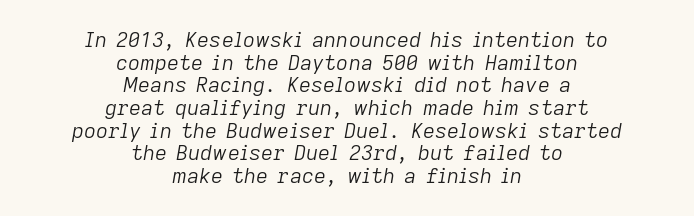
Vertical stems look standard width or narrower in stroke. Compared with a flush-left layout, this one balances lines on the center instead. Honestly, there is no underline to notice here at all. Compared with typical paragraphs, the rows here are closer together. Rendered with sloped, italic letterforms.
